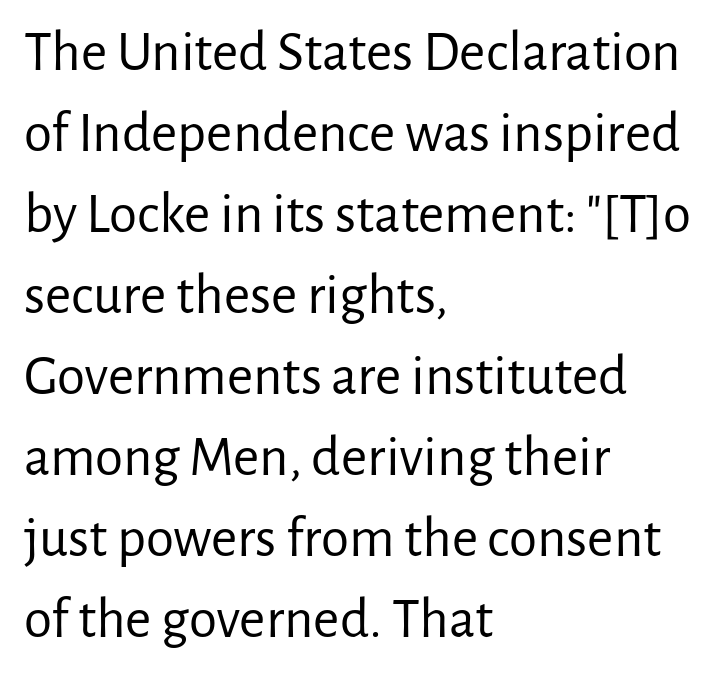
The image shows 57 px regular-weight sans-serif type, upright; set left-aligned, normal line spacing (1.42x), normal letter spacing, not underlined; low stroke contrast and a medium x-height.
